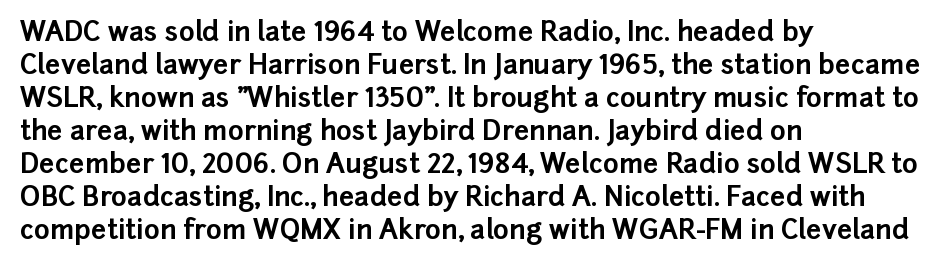
Q: Is the text bold? A: Yes.
Q: Is the text italic (slanted)? A: No, it is upright.
Q: Is the text underlined? A: No.
Q: How is the paragraph aligned? A: Left-aligned.
Q: Is the spacing between letters normal or unusually wide? A: Normal.
